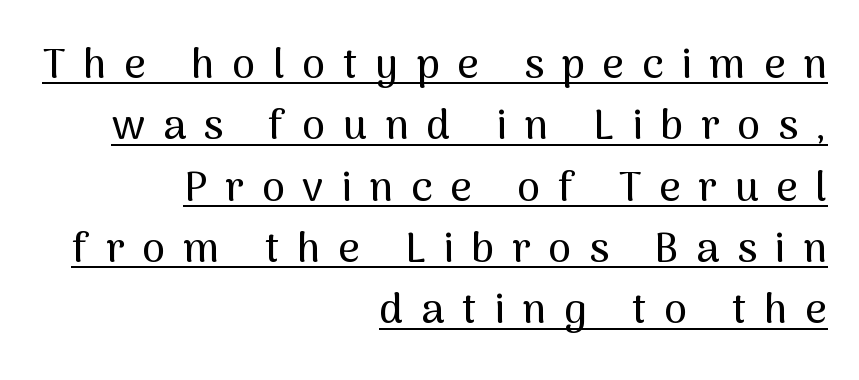
In designer terms, the underline attribute is active on this setting. Observe the wide spacing: letters keep a clear distance from each other. Ascenders rise straight up at ninety degrees. Does the type have serifs? No, each stem ends abruptly. Which margin do the lines hug? The right one — the left edge is uneven. A typesetter would call this leading conventional body-copy spacing.
